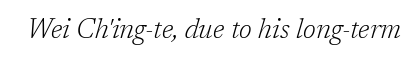
{"italic": "yes", "lean": "right", "slant_degrees": 17, "bold": "no", "underline": "no", "letter_spacing": "normal", "letter_spacing_em": 0.0, "glyph_px": 27}
